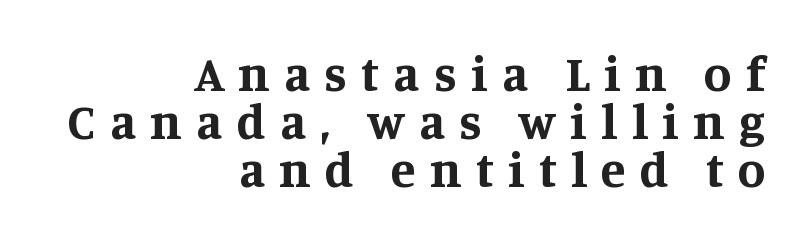
{"serif": "yes", "italic": "no", "bold": "yes", "weight": "bold", "width": "normal", "stroke_contrast": "medium", "x_height": "large", "monospaced": "no", "underline": "no", "align": "right", "line_spacing": "tight", "line_spacing_ratio": 0.96, "letter_spacing": "wide", "letter_spacing_em": 0.29, "glyph_px": 50}
